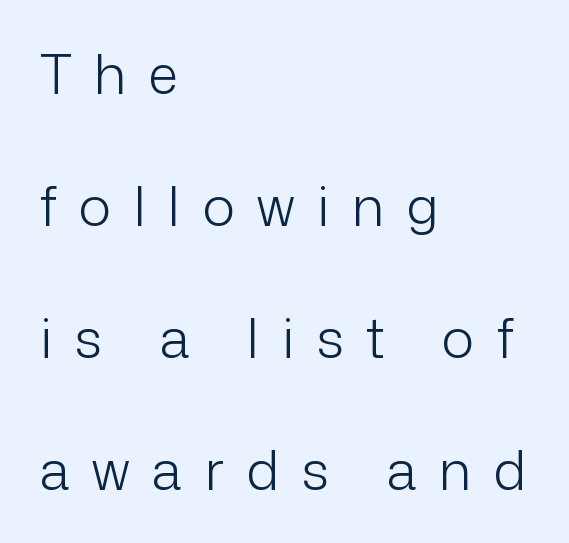
The image shows 55 px light sans-serif type, upright; set left-aligned, loose line spacing (2.4x), unusually wide letter spacing (+0.41 em), not underlined; low stroke contrast and a medium x-height.
